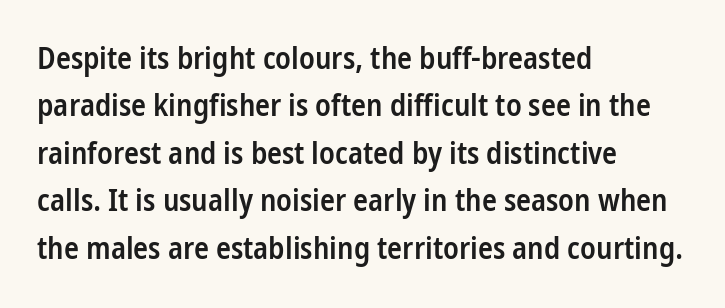
Q: Is the text bold? A: Semi-bold.
Q: Is the text italic (slanted)? A: No, it is upright.
Q: Is the typeface a serif or a sans-serif typeface? A: Sans-serif.
Q: Is the text underlined? A: No.
Q: How is the paragraph aligned? A: Left-aligned.
Q: Is the spacing between letters normal or unusually wide? A: Normal.
Q: Is the spacing between lines tight, normal or loose? A: Normal.
Q: Width (condensed, normal, or wide)? A: Condensed.
Q: Stroke contrast? A: Low.
Q: x-height? A: Medium.
Q: Monospaced? A: No.
